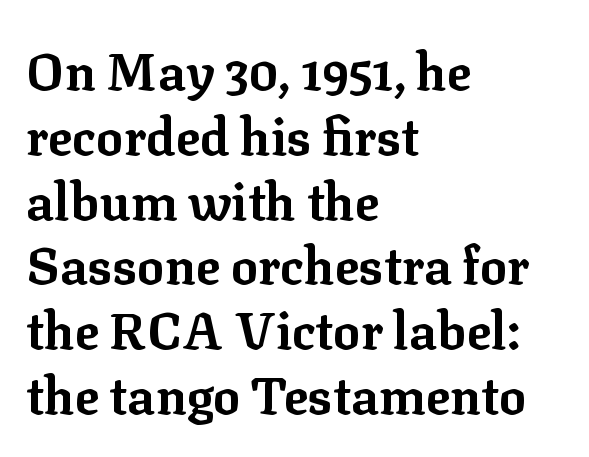
{"serif": "yes", "italic": "no", "bold": "yes", "weight": "bold", "width": "normal", "stroke_contrast": "low", "x_height": "medium", "monospaced": "no", "underline": "no", "align": "left", "line_spacing": "normal", "line_spacing_ratio": 1.27, "letter_spacing": "normal", "letter_spacing_em": 0.0, "glyph_px": 51}
